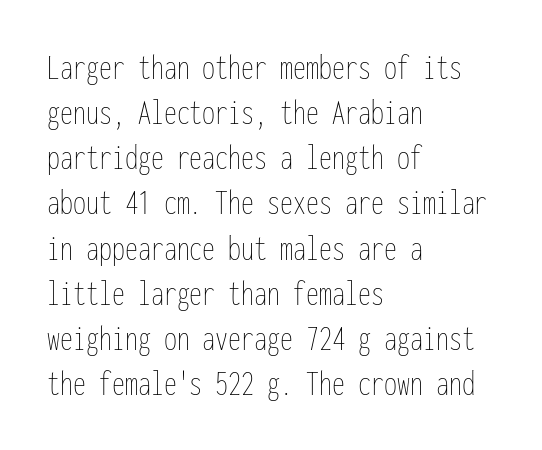
The image shows 37 px thin, condensed type, upright, monospaced; set left-aligned, line spacing 1.22x, normal letter spacing, not underlined; low stroke contrast and a medium x-height.
